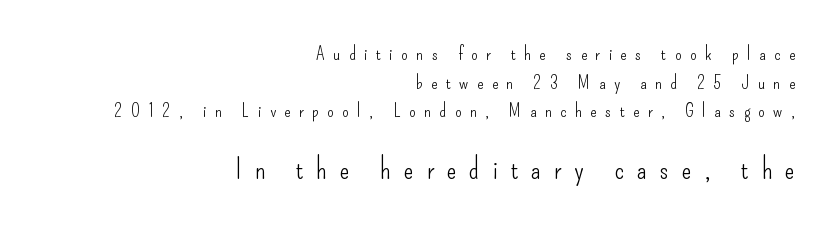
A student would call this right alignment; a typographer would say flush right, rag left. The designer gave the closing block more size than the opening block. The specimen reads as upright at a glance. Notice how descenders clear the ascenders below comfortably — that's standard leading. Students, note that the glyphs here are deliberately spaced far apart.
